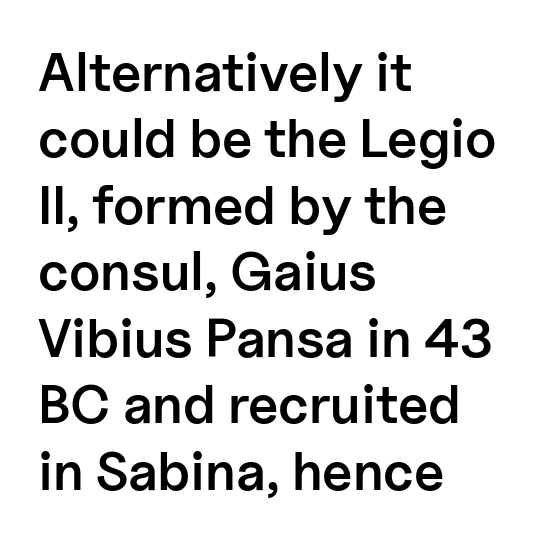
{"serif": "no", "italic": "no", "bold": "semi", "weight": "semibold", "width": "normal", "stroke_contrast": "low", "x_height": "medium", "monospaced": "no", "underline": "no", "align": "left", "line_spacing_ratio": 1.23, "letter_spacing": "normal", "letter_spacing_em": 0.0, "glyph_px": 54}
